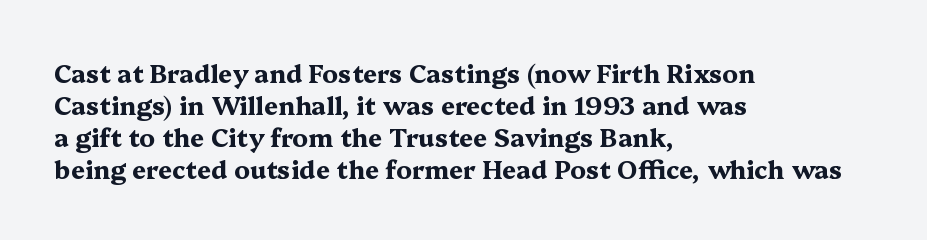
The image shows 25 px bold type, upright; set left-aligned, normal line spacing (1.28x), normal letter spacing, not underlined.
